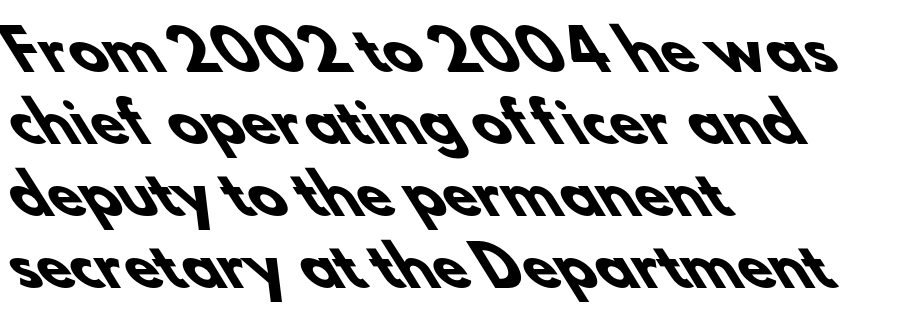
{"serif": "no", "bold": "yes", "weight": "heavy", "width": "normal", "stroke_contrast": "low", "x_height": "small", "monospaced": "no", "underline": "no", "align": "left", "line_spacing": "normal", "line_spacing_ratio": 1.31, "letter_spacing": "normal", "letter_spacing_em": 0.0, "glyph_px": 55}
